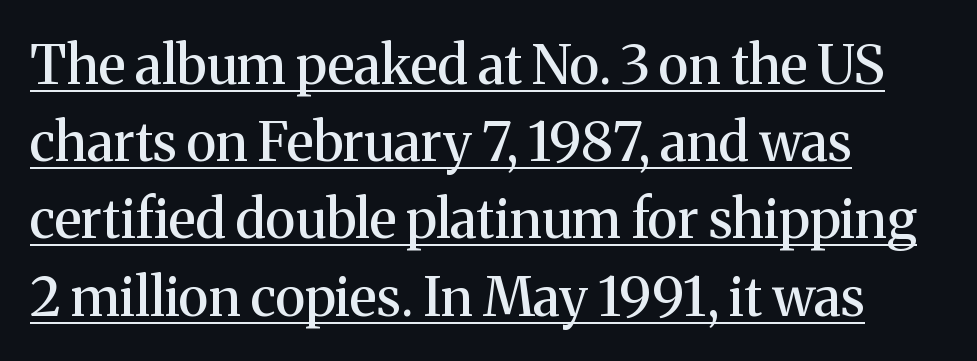
Characters remain perfectly vertical along every line. Observe the serifs anchoring each vertical stroke in this sample. Whoever set this chose a conventional vertical rhythm. Tracking value appears to be zero — textbook default spacing. These lines are rendered in a variable-pitch font.
